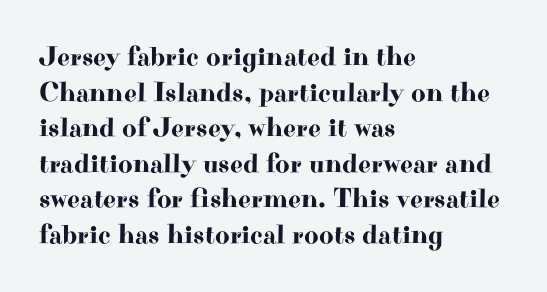
{"serif": "yes", "italic": "no", "width": "wide", "stroke_contrast": "high", "x_height": "small", "monospaced": "no", "underline": "no", "align": "left", "line_spacing": "normal", "line_spacing_ratio": 1.27, "letter_spacing": "normal", "letter_spacing_em": 0.0, "glyph_px": 28}
